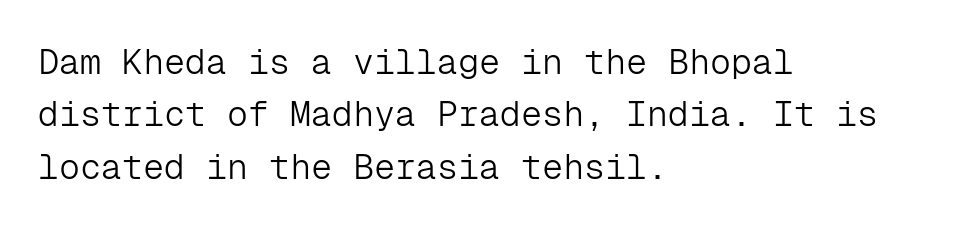
Q: Is the text bold? A: No.
Q: Is the text italic (slanted)? A: No, it is upright.
Q: Is the typeface a serif or a sans-serif typeface? A: Sans-serif.
Q: Is the text underlined? A: No.
Q: How is the paragraph aligned? A: Left-aligned.
Q: Is the spacing between letters normal or unusually wide? A: Normal.
Q: Is the spacing between lines tight, normal or loose? A: Normal.
Q: Width (condensed, normal, or wide)? A: Normal.
Q: Stroke contrast? A: Low.
Q: x-height? A: Medium.
Q: Monospaced? A: Yes.
